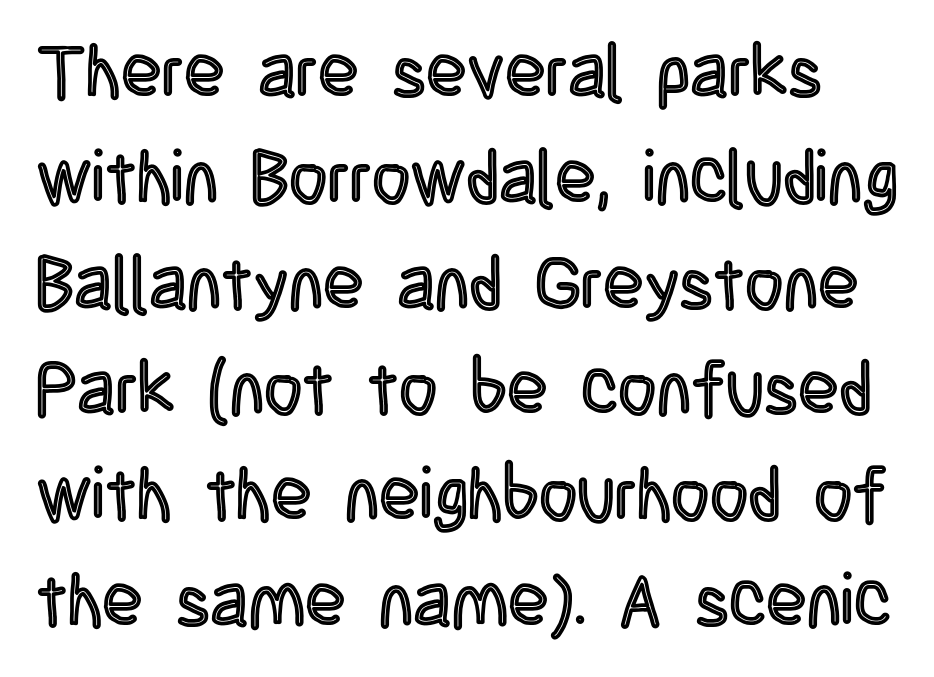
{"italic": "no", "width": "condensed", "x_height": "large", "monospaced": "no", "underline": "no", "line_spacing": "normal", "line_spacing_ratio": 1.43, "letter_spacing": "normal", "letter_spacing_em": 0.0, "glyph_px": 74}
